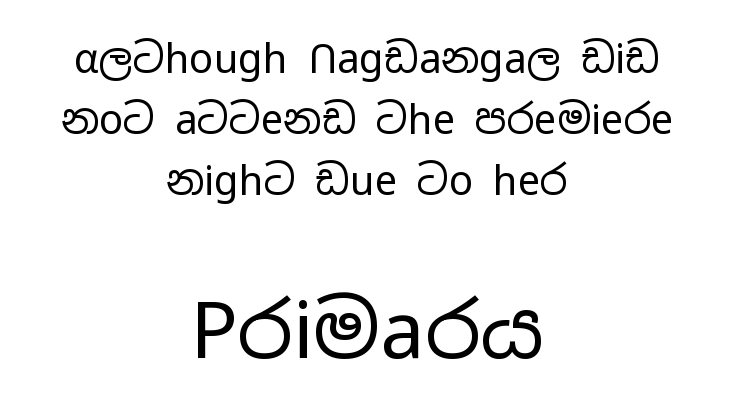
{"serif": "no", "italic": "no", "bold": "no", "weight": "regular", "width": "wide", "stroke_contrast": "low", "x_height": "medium", "monospaced": "no", "underline": "no", "align": "center", "line_spacing": "normal", "line_spacing_ratio": 1.52, "letter_spacing": "normal", "letter_spacing_em": 0.0, "larger_block": "second", "size_ratio": 1.98, "glyph_px": 79}
